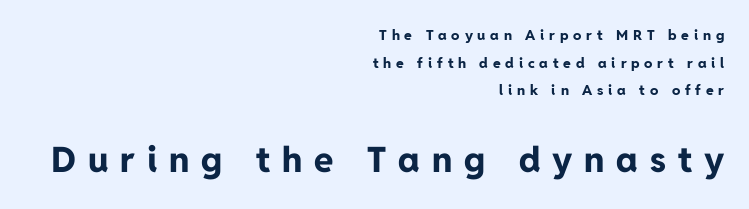
{"serif": "no", "italic": "no", "bold": "yes", "weight": "bold", "width": "normal", "stroke_contrast": "low", "x_height": "medium", "monospaced": "no", "underline": "no", "align": "right", "line_spacing": "loose", "line_spacing_ratio": 1.98, "letter_spacing": "wide", "letter_spacing_em": 0.34, "larger_block": "second", "size_ratio": 2.5, "glyph_px": 35}
